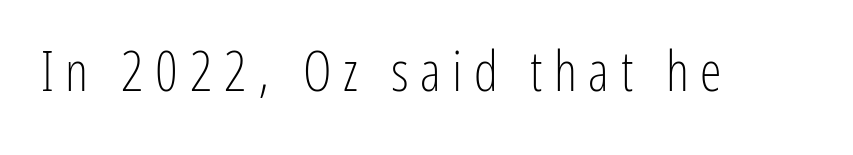
{"serif": "no", "italic": "no", "bold": "no", "weight": "light", "width": "condensed", "stroke_contrast": "low", "x_height": "medium", "monospaced": "no", "underline": "no", "letter_spacing": "wide", "letter_spacing_em": 0.21, "glyph_px": 55}
